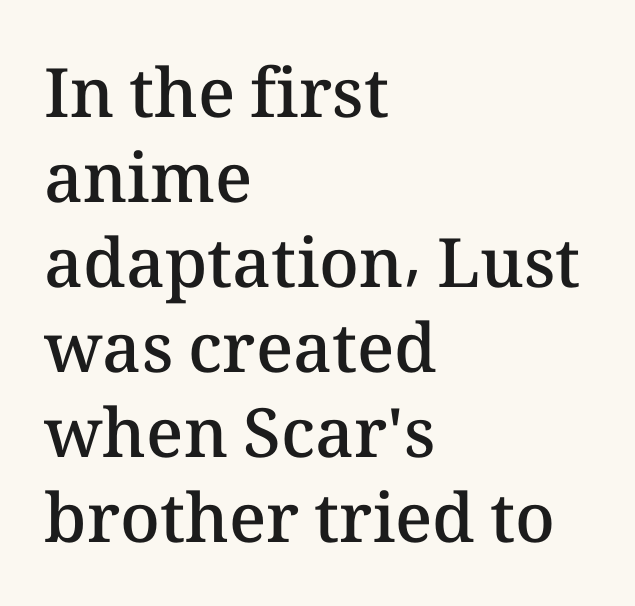
Q: Is the text bold? A: Semi-bold.
Q: Is the text italic (slanted)? A: No, it is upright.
Q: Is the text underlined? A: No.
Q: How is the paragraph aligned? A: Left-aligned.
Q: Is the spacing between letters normal or unusually wide? A: Normal.
Q: Is the spacing between lines tight, normal or loose? A: Normal.
Q: Width (condensed, normal, or wide)? A: Normal.
Q: Stroke contrast? A: Medium.
Q: x-height? A: Medium.
Q: Monospaced? A: No.
